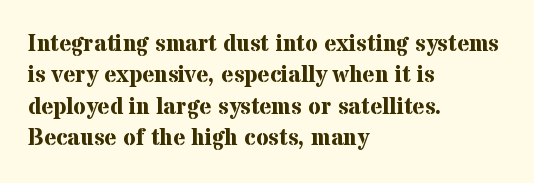
If you drew a line through each stem, it would be perfectly vertical. The face used here has the dense, thick strokes of a bold. All the whitespace from short lines collects on the right. Observe the ordinary spacing: letters are neighbours, not strangers. Rule under the text: the space is simply empty.
